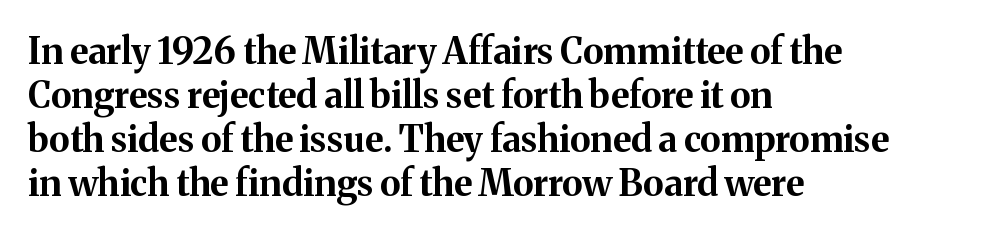
The image shows 36 px bold serif type, upright; set left-aligned, line spacing 1.22x, normal letter spacing, not underlined; medium stroke contrast and a medium x-height.
